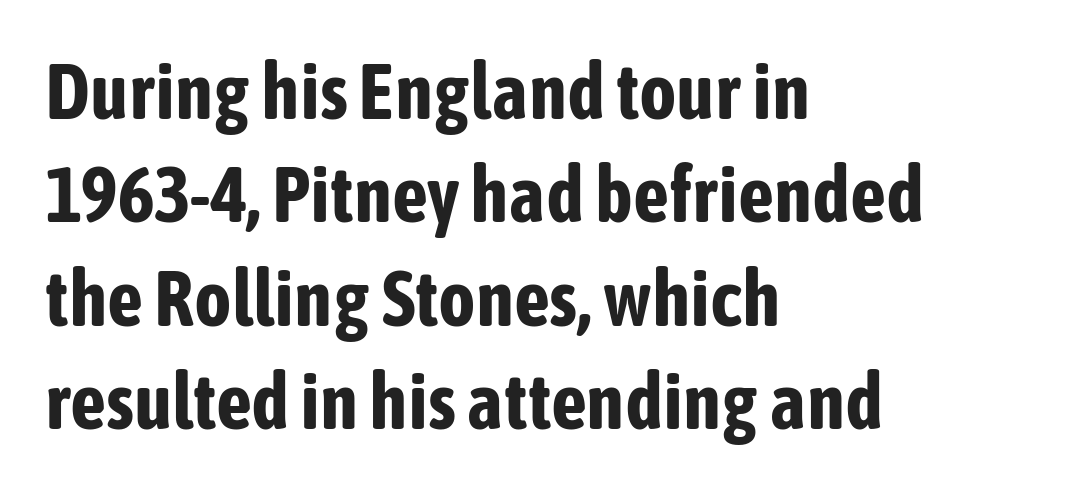
Q: Is the text bold? A: Yes.
Q: Is the text italic (slanted)? A: No, it is upright.
Q: Is the typeface a serif or a sans-serif typeface? A: Sans-serif.
Q: Is the text underlined? A: No.
Q: How is the paragraph aligned? A: Left-aligned.
Q: Is the spacing between letters normal or unusually wide? A: Normal.
Q: Is the spacing between lines tight, normal or loose? A: Normal.
Q: Width (condensed, normal, or wide)? A: Condensed.
Q: Stroke contrast? A: Low.
Q: x-height? A: Medium.
Q: Monospaced? A: No.
